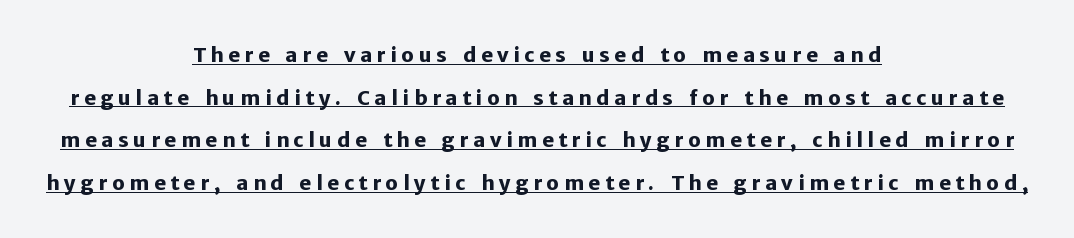
Honestly, the rows look like they've been pulled way apart. Nope, not italic — everything's standing straight. Is the block centered? Yes — each line is placed symmetrically about the middle. The typesetting leans heavy: a genuine bold.
